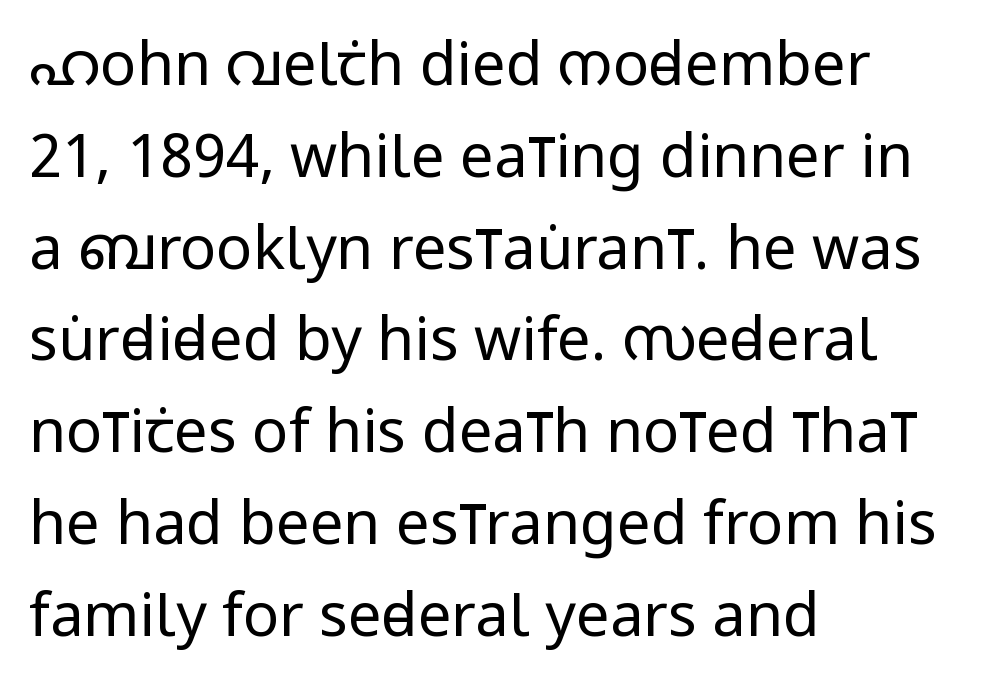
Q: Is the text bold? A: No.
Q: Is the text italic (slanted)? A: No, it is upright.
Q: Is the typeface a serif or a sans-serif typeface? A: Sans-serif.
Q: Is the text underlined? A: No.
Q: How is the paragraph aligned? A: Left-aligned.
Q: Is the spacing between letters normal or unusually wide? A: Normal.
Q: Is the spacing between lines tight, normal or loose? A: Normal.
Q: Width (condensed, normal, or wide)? A: Condensed.
Q: Stroke contrast? A: Low.
Q: x-height? A: Large.
Q: Monospaced? A: No.
